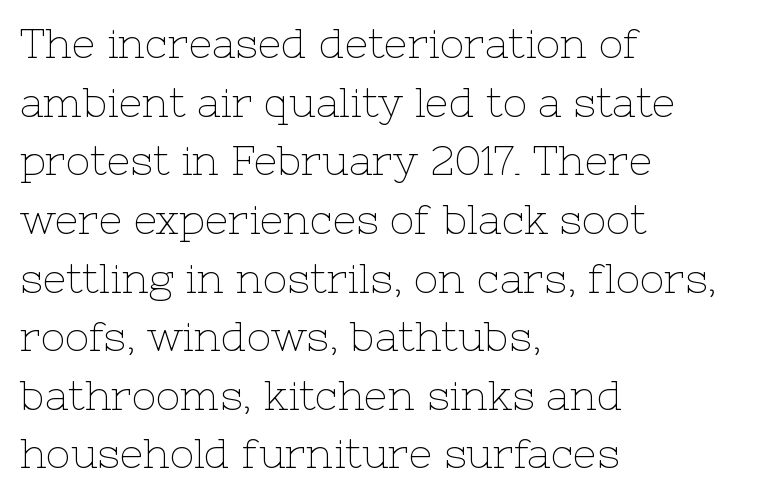
The image shows 41 px thin serif type, upright; set left-aligned, normal line spacing (1.43x), normal letter spacing, not underlined; low stroke contrast and a medium x-height.
